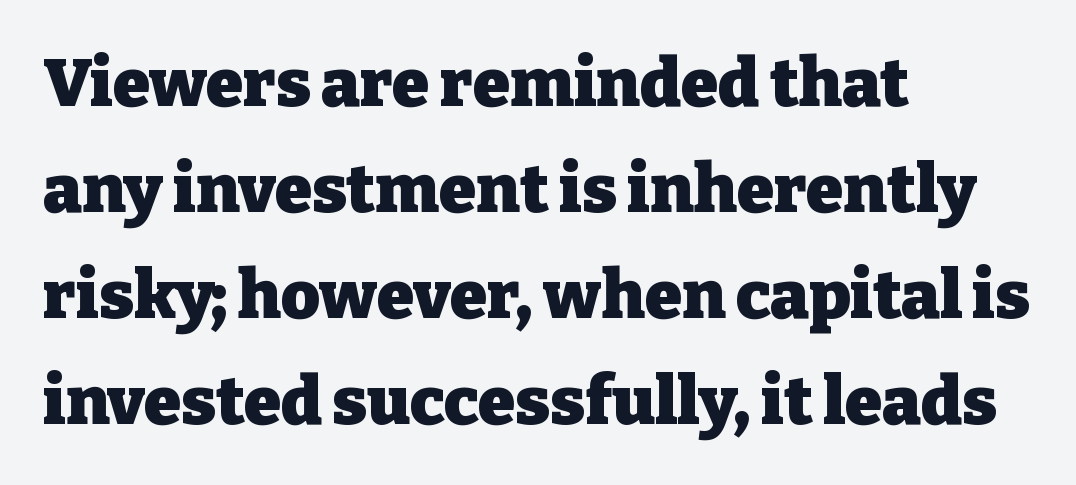
Set as a true bold cut, around the 700 mark. This rendering features lettering with no underline. The typeface chosen for these lines features serifs. Tracking value appears to be zero — textbook default spacing. Think of a printed novel: that variable character pitch is what you see here. Horizontal alignment here is leftward, the default for most running prose.
